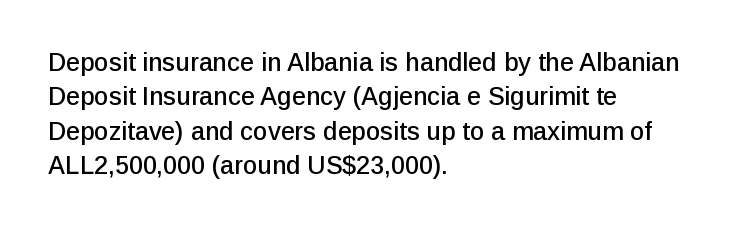
{"italic": "no", "underline": "no", "align": "left", "line_spacing": "normal", "line_spacing_ratio": 1.38, "letter_spacing": "normal", "letter_spacing_em": 0.0, "glyph_px": 25}
